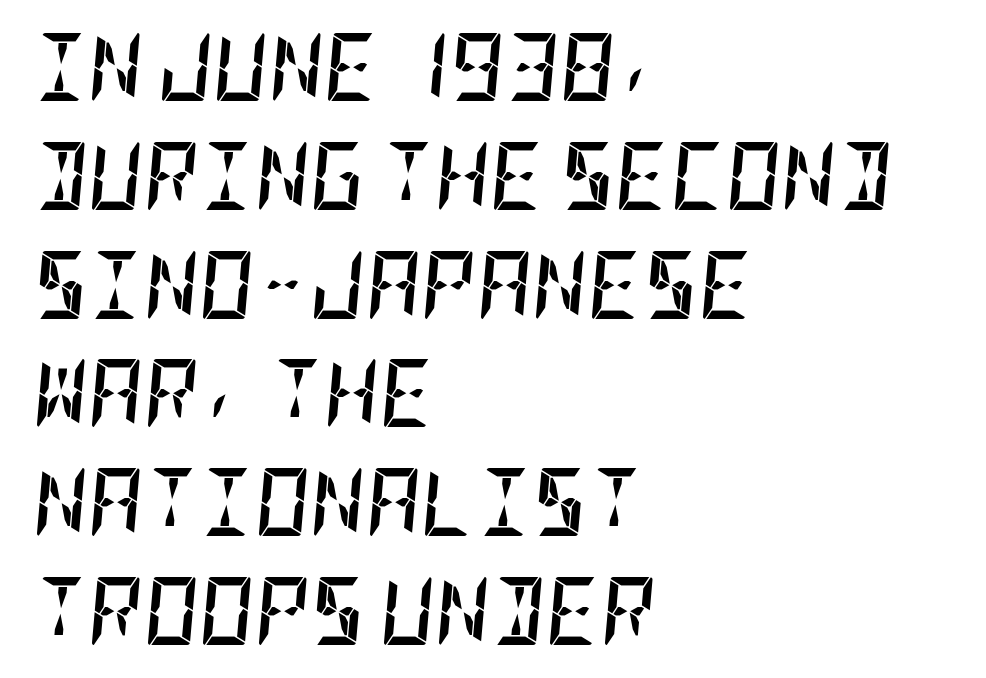
The image shows 68 px semibold, condensed type, italic (leaning right); set left-aligned, normal line spacing (1.6x), normal letter spacing, not underlined; low stroke contrast and a large x-height.
